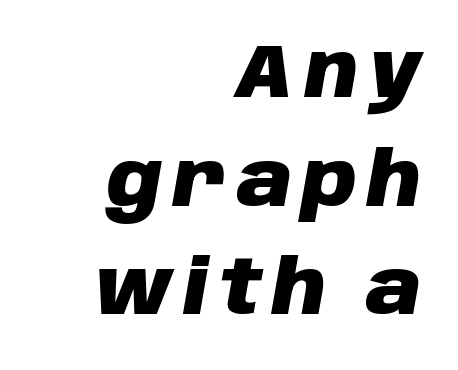
The image shows 75 px heavy type, italic (leaning right); set right-aligned, normal line spacing (1.45x), not underlined; low stroke contrast and a large x-height.
